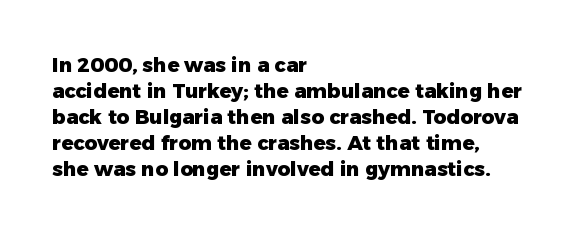
The lettering holds an erect, upright posture throughout. The text block is weighted toward the left margin, trailing off unevenly rightward. The strokes are fattened all the way to bold. Bare-footed words on every line.
